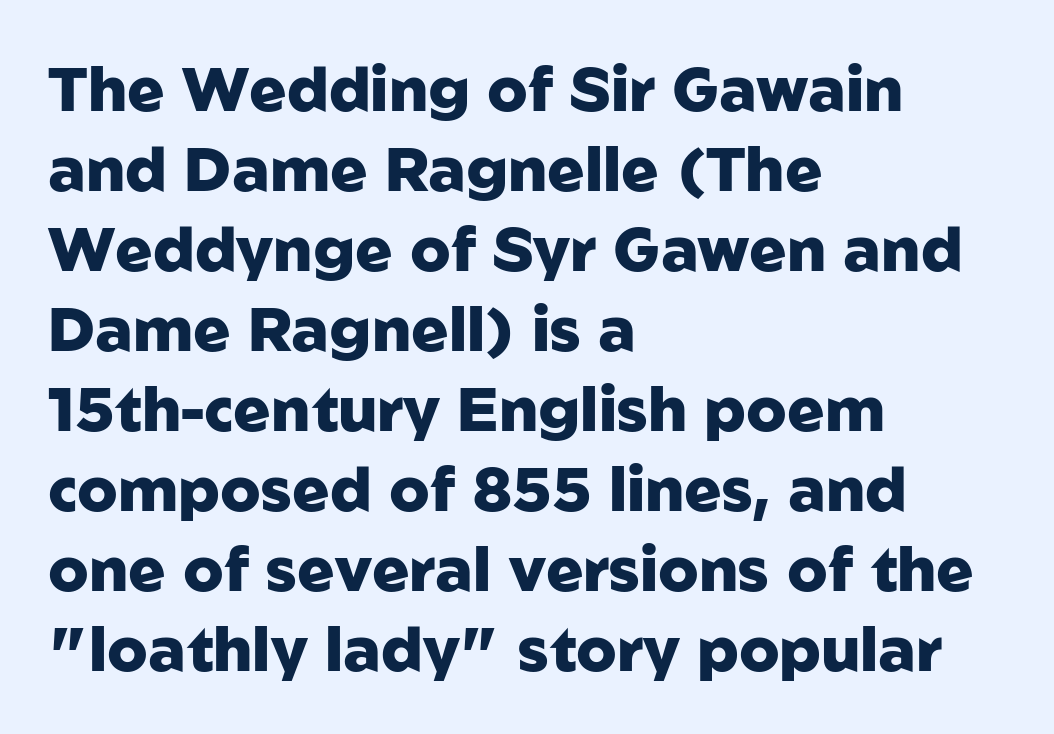
The image shows 62 px heavy sans-serif type, upright; set left-aligned, normal line spacing (1.29x), normal letter spacing, not underlined; low stroke contrast and a medium x-height.
